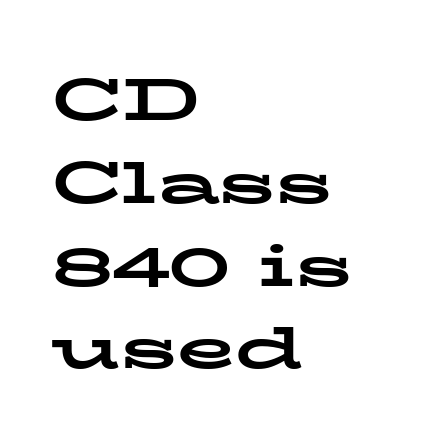
The image shows 60 px bold, wide serif type, upright; set left-aligned, normal line spacing (1.38x), normal letter spacing, not underlined; low stroke contrast and a medium x-height.
